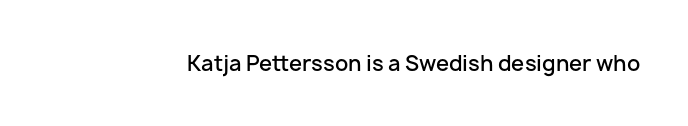
Q: Is the text bold? A: Semi-bold.
Q: Is the text italic (slanted)? A: No, it is upright.
Q: Is the text underlined? A: No.
Q: Is the spacing between letters normal or unusually wide? A: Normal.
